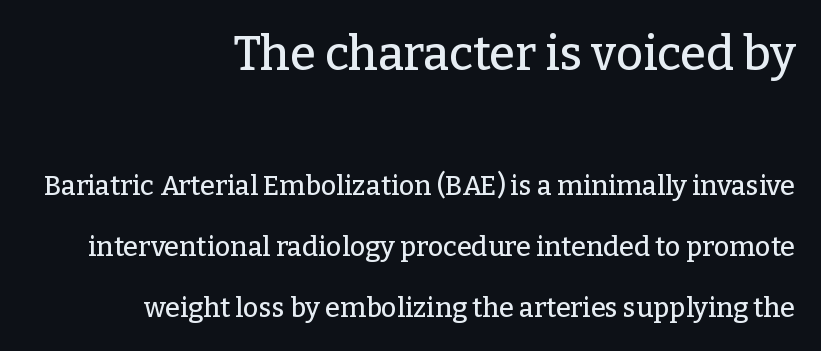
Is this a sans? No — the strokes have serifs. The baseline area is clear. Horizontal bands of white between lines are thick stripes. A roman cut, with each character standing at attention. The ragged edge is on the left, which tells us the setting is flush right. Each letter keeps its own natural width here, so spacing adapts to shape.
